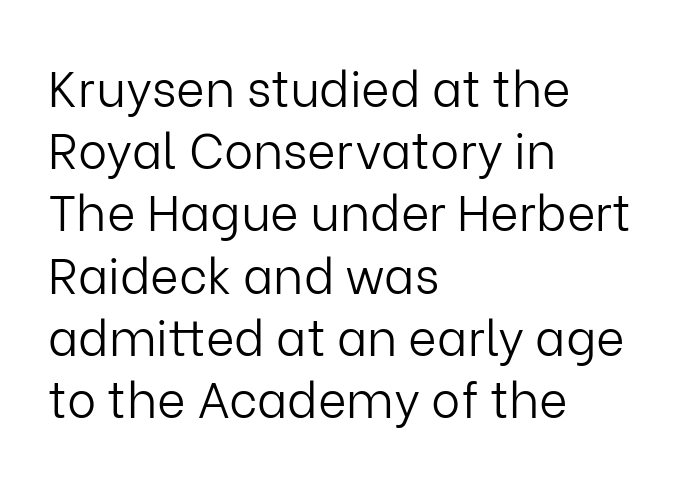
Q: Is the text bold? A: No.
Q: Is the text italic (slanted)? A: No, it is upright.
Q: Is the typeface a serif or a sans-serif typeface? A: Sans-serif.
Q: Is the text underlined? A: No.
Q: How is the paragraph aligned? A: Left-aligned.
Q: Is the spacing between letters normal or unusually wide? A: Normal.
Q: Is the spacing between lines tight, normal or loose? A: Normal.
Q: Width (condensed, normal, or wide)? A: Normal.
Q: Stroke contrast? A: Low.
Q: x-height? A: Medium.
Q: Monospaced? A: No.
